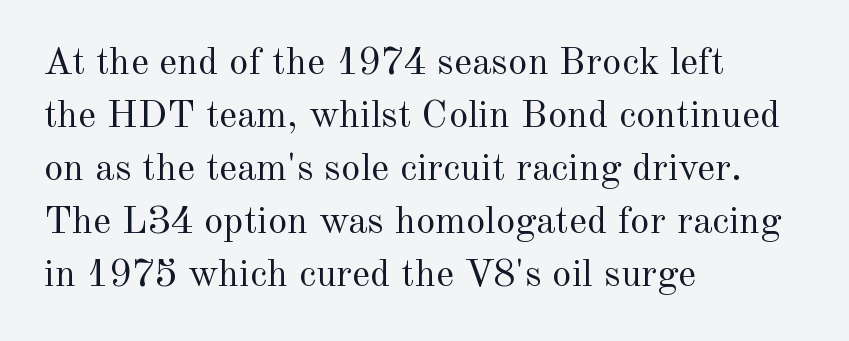
Stroke mass is kept to a normal reading level or below. Is this a fixed-width face? No — the glyphs have proportional, varying widths. Evenly set lines give the paragraph a standard silhouette. This sample uses a serif face. This sample uses plain, unmodified letter spacing. Posture: vertical.
